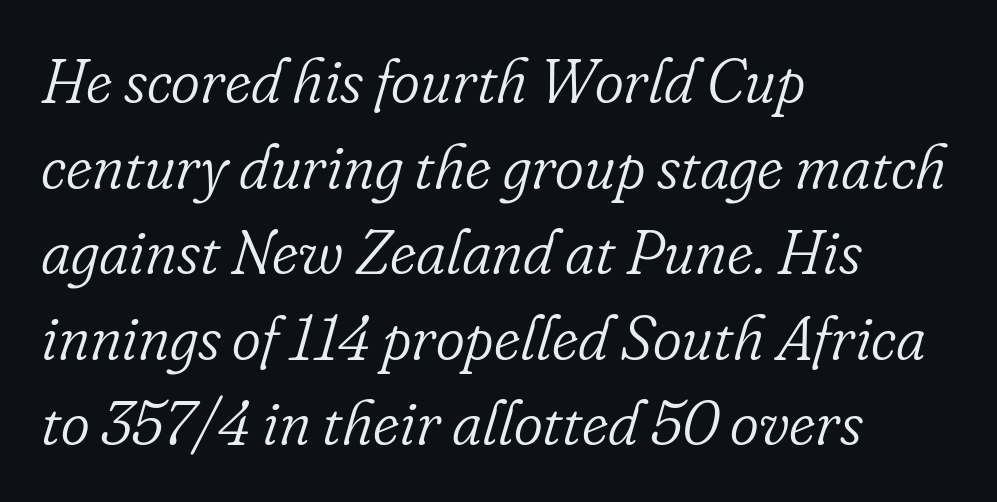
{"serif": "yes", "italic": "yes", "lean": "right", "slant_degrees": 16, "bold": "no", "weight": "light", "width": "normal", "stroke_contrast": "low", "x_height": "small", "monospaced": "no", "underline": "no", "align": "left", "line_spacing": "normal", "line_spacing_ratio": 1.38, "letter_spacing": "normal", "letter_spacing_em": 0.0, "glyph_px": 62}
